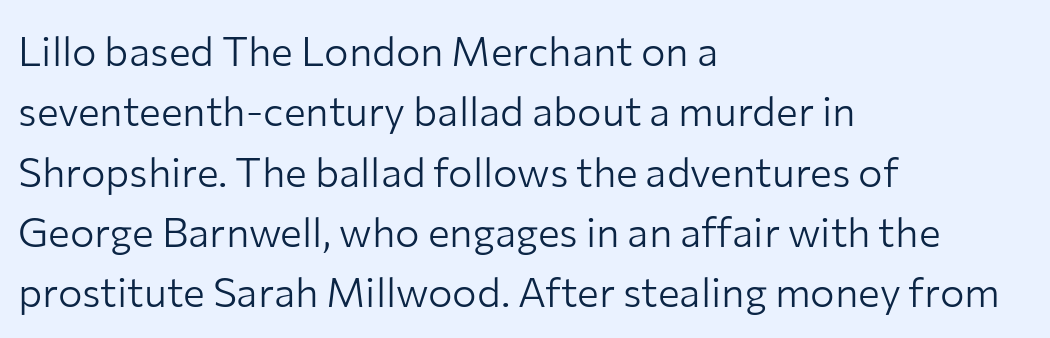
The image shows 41 px light sans-serif type, upright; set left-aligned, normal line spacing (1.47x), normal letter spacing, not underlined; low stroke contrast and a medium x-height.
